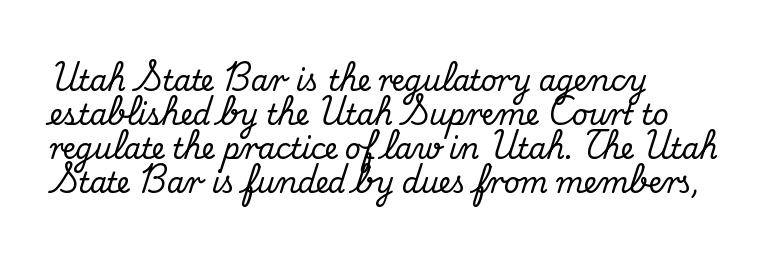
{"serif": "yes", "width": "normal", "stroke_contrast": "medium", "x_height": "small", "monospaced": "no", "underline": "no", "align": "left", "line_spacing_ratio": 1.22, "letter_spacing": "normal", "letter_spacing_em": 0.0, "glyph_px": 28}
